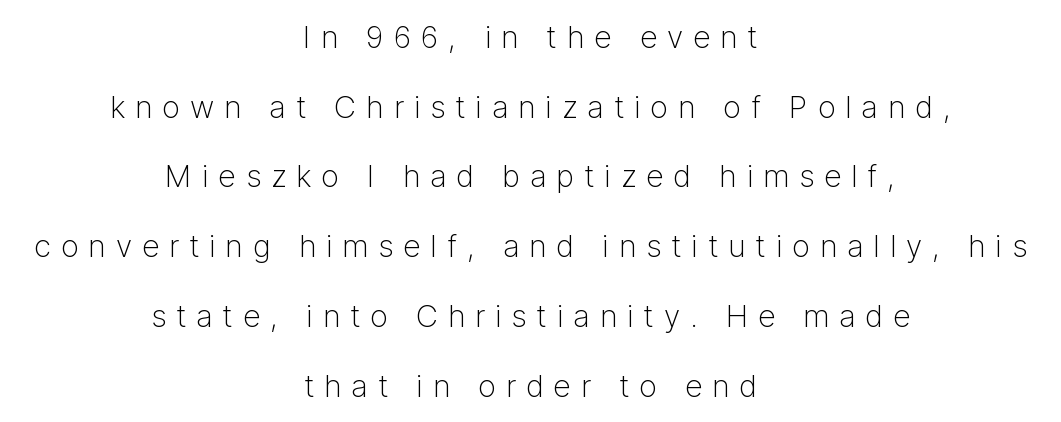
Quick note: not italic, upright. Here the designer chose a conventional face with non-uniform glyph widths. Caption: face not bold, strokes unweighted. Unlike a traditional serif, this face leaves its strokes unadorned. The specimen omits any rule beneath the text block's lines. The line texture is sparse and dotted thanks to wide tracking.
